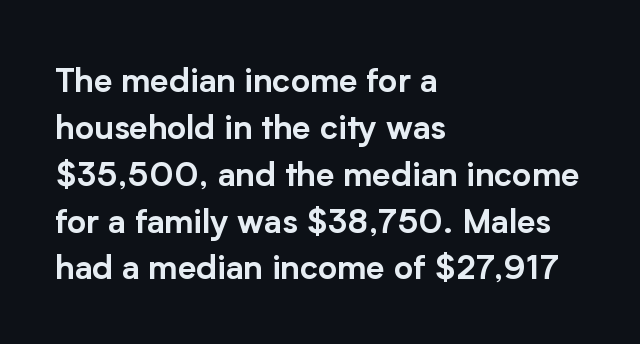
The image shows 33 px sans-serif type, upright; set left-aligned, normal line spacing (1.42x), normal letter spacing, not underlined; low stroke contrast and a medium x-height.
